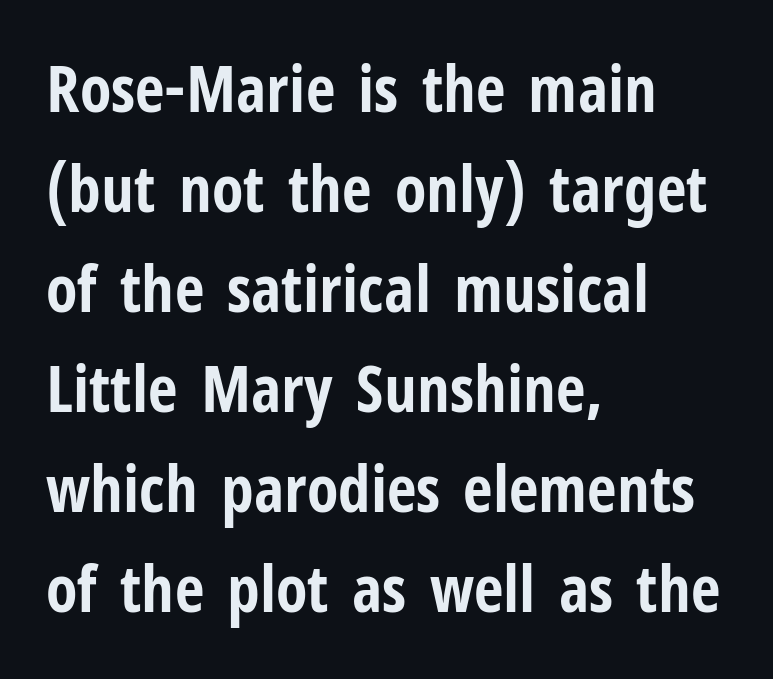
Q: Is the text bold? A: Yes.
Q: Is the text italic (slanted)? A: No, it is upright.
Q: Is the typeface a serif or a sans-serif typeface? A: Sans-serif.
Q: Is the text underlined? A: No.
Q: How is the paragraph aligned? A: Left-aligned.
Q: Is the spacing between letters normal or unusually wide? A: Normal.
Q: Is the spacing between lines tight, normal or loose? A: Normal.
Q: Width (condensed, normal, or wide)? A: Condensed.
Q: Stroke contrast? A: Low.
Q: x-height? A: Medium.
Q: Monospaced? A: No.
